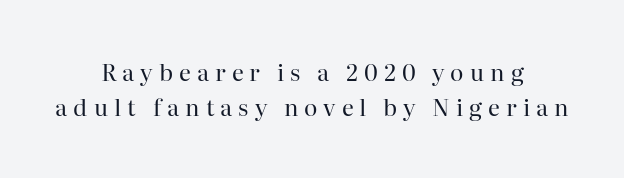
Q: Is the text bold? A: No.
Q: Is the text italic (slanted)? A: No, it is upright.
Q: Is the text underlined? A: No.
Q: How is the paragraph aligned? A: Centered.
Q: Is the spacing between letters normal or unusually wide? A: Unusually wide.
Q: Is the spacing between lines tight, normal or loose? A: Normal.
